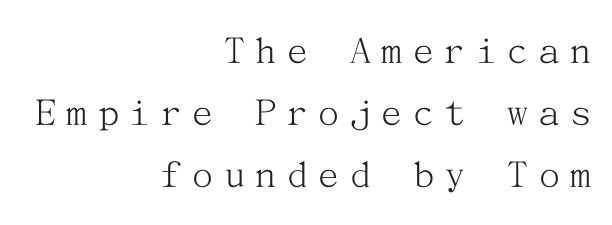
When letters stand straight like this, we call the style roman or upright. The cut favours lightness, reaching ordinary text weight at its darkest. Alignment: flush right. The gaps between neighbouring characters are conspicuously large. This rendering employs a face with finishing strokes, i.e., a serif. Vertical spacing — default.
